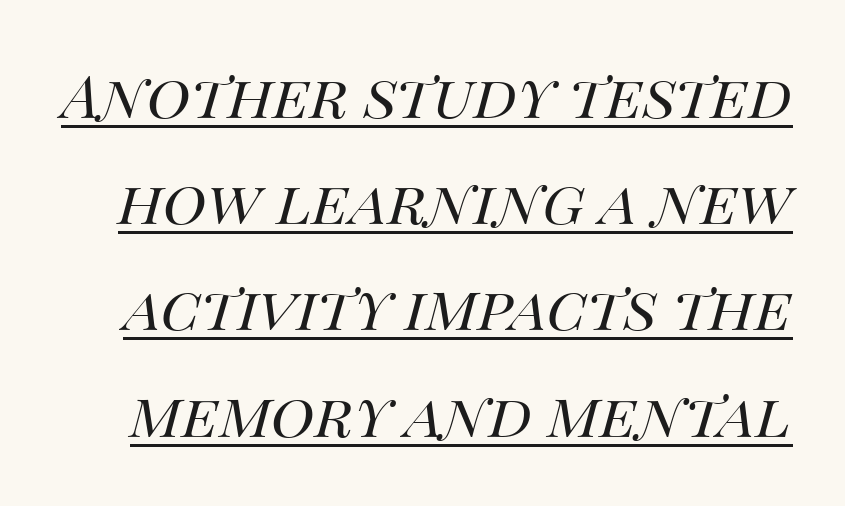
Is the type heavy? It reads as light-to-regular instead. Here the designer chose a conventional face with non-uniform glyph widths. Italic? Definitely — the glyphs are oblique. Tracking here is standard; glyphs follow each other at the usual distance.
